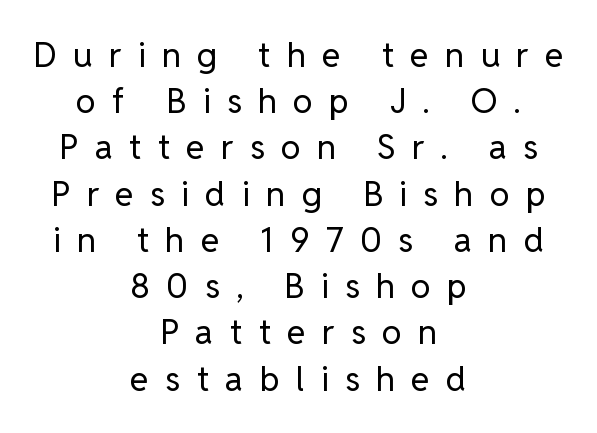
The image shows 34 px regular-weight sans-serif type, upright; set centered, normal line spacing (1.36x), unusually wide letter spacing (+0.48 em), not underlined; low stroke contrast and a medium x-height.
